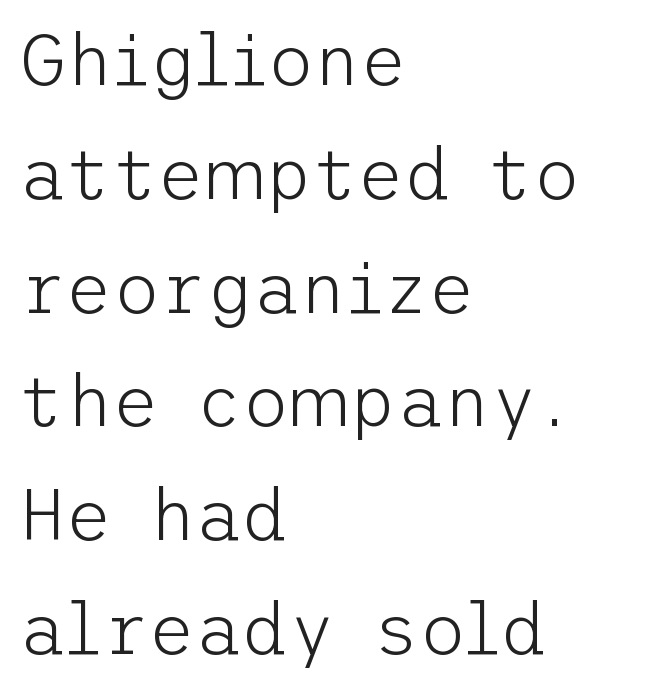
Q: Is the text bold? A: No.
Q: Is the text italic (slanted)? A: No, it is upright.
Q: Is the typeface a serif or a sans-serif typeface? A: Sans-serif.
Q: Is the text underlined? A: No.
Q: How is the paragraph aligned? A: Left-aligned.
Q: Is the spacing between letters normal or unusually wide? A: Normal.
Q: Is the spacing between lines tight, normal or loose? A: Normal.
Q: Width (condensed, normal, or wide)? A: Normal.
Q: Stroke contrast? A: Low.
Q: x-height? A: Medium.
